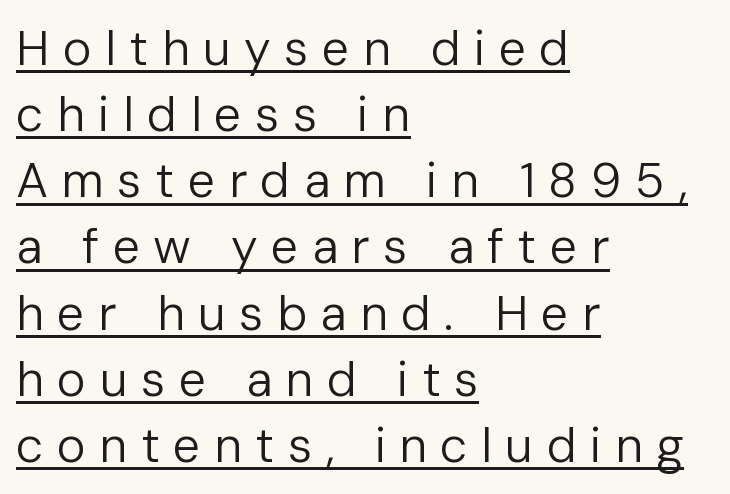
Q: Is the text bold? A: No.
Q: Is the text italic (slanted)? A: No, it is upright.
Q: Is the typeface a serif or a sans-serif typeface? A: Sans-serif.
Q: Is the text underlined? A: Yes.
Q: How is the paragraph aligned? A: Left-aligned.
Q: Is the spacing between letters normal or unusually wide? A: Unusually wide.
Q: Is the spacing between lines tight, normal or loose? A: Normal.
Q: Width (condensed, normal, or wide)? A: Normal.
Q: Stroke contrast? A: Low.
Q: x-height? A: Medium.
Q: Monospaced? A: No.
